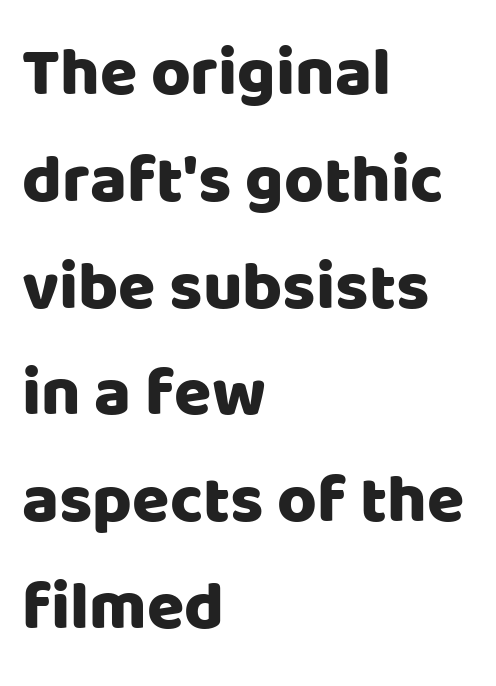
Does the type have serifs? No, each stem ends abruptly. The strip under each line holds only bare page. This sample keeps an unexceptional amount of space between lines. The rendering keeps characters at their native spacing. Characters remain perfectly vertical along every line.
